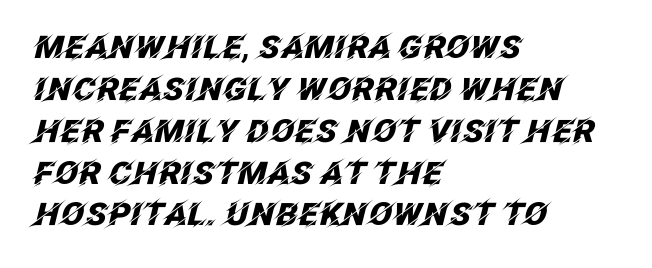
{"italic": "yes", "lean": "right", "slant_degrees": 12, "bold": "yes", "weight": "heavy", "width": "normal", "stroke_contrast": "low", "x_height": "large", "monospaced": "no", "underline": "no", "align": "left", "line_spacing": "normal", "line_spacing_ratio": 1.35, "letter_spacing": "normal", "letter_spacing_em": 0.0, "glyph_px": 31}
